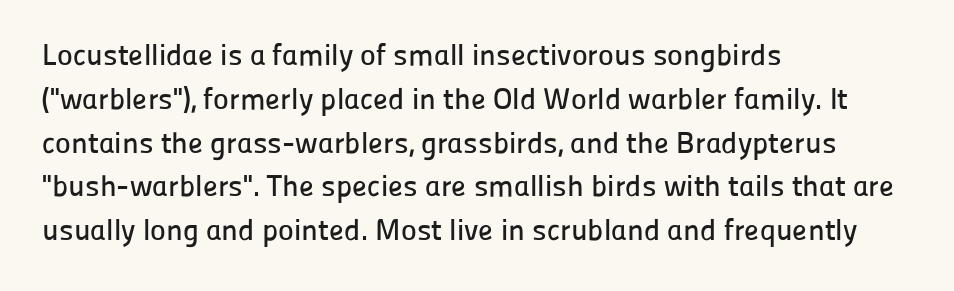
Q: Is the text italic (slanted)? A: No, it is upright.
Q: Is the typeface a serif or a sans-serif typeface? A: Sans-serif.
Q: Is the text underlined? A: No.
Q: How is the paragraph aligned? A: Left-aligned.
Q: Is the spacing between letters normal or unusually wide? A: Normal.
Q: Is the spacing between lines tight, normal or loose? A: Normal.
Q: Width (condensed, normal, or wide)? A: Normal.
Q: Stroke contrast? A: Low.
Q: x-height? A: Medium.
Q: Monospaced? A: No.
